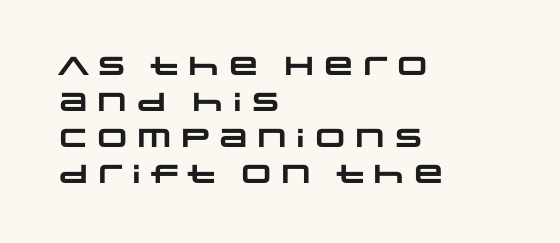
The image shows 26 px bold type; set left-aligned, normal line spacing (1.38x), normal letter spacing, not underlined.
